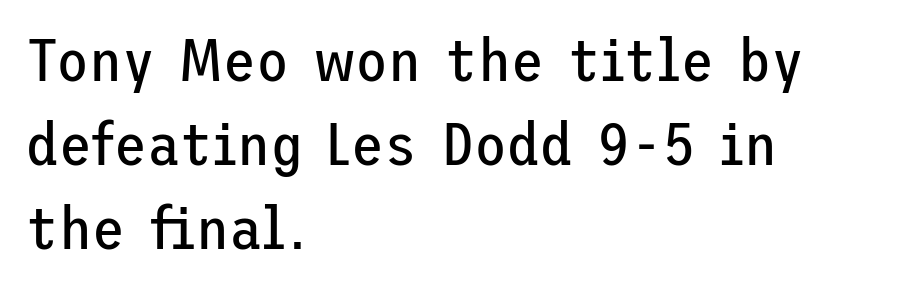
The image shows 60 px regular-weight sans-serif type, upright; set left-aligned, normal line spacing (1.4x), normal letter spacing, not underlined; low stroke contrast and a medium x-height.
